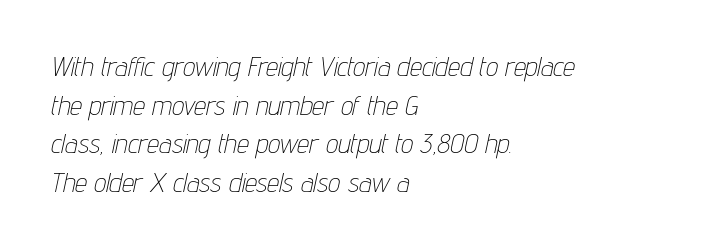
{"italic": "yes", "lean": "right", "slant_degrees": 12, "bold": "no", "underline": "no", "align": "left", "line_spacing": "normal", "line_spacing_ratio": 1.43, "letter_spacing": "normal", "letter_spacing_em": 0.0, "glyph_px": 27}
